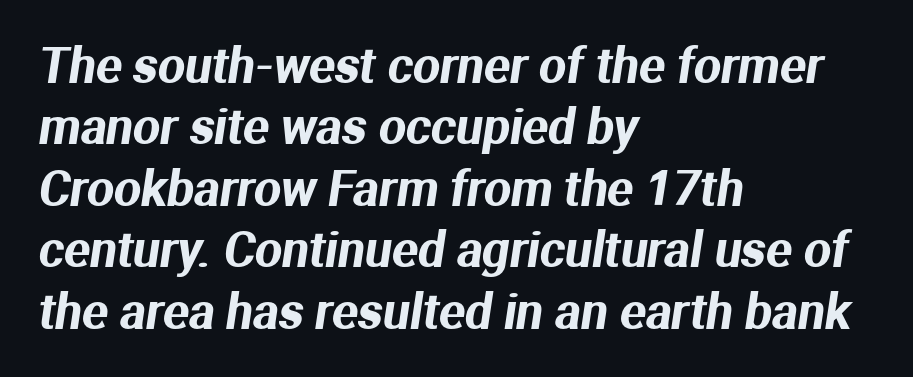
The lines sit at an ordinary, default distance from one another. The tracking reads as untouched default to a designer's eye. The face used here is proportionally spaced, like ordinary book or web type. These lines are set flush left with a ragged right edge.
